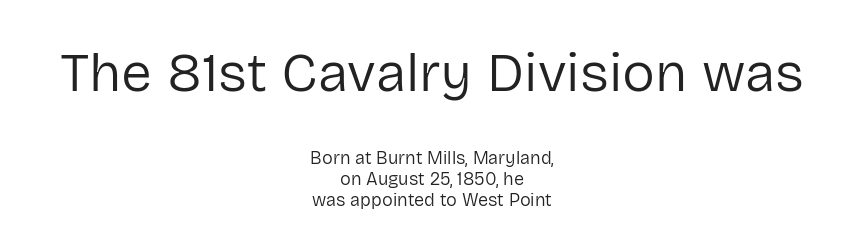
{"serif": "no", "italic": "no", "bold": "no", "weight": "regular", "width": "normal", "stroke_contrast": "low", "x_height": "medium", "monospaced": "no", "underline": "no", "align": "center", "line_spacing_ratio": 1.16, "letter_spacing": "normal", "letter_spacing_em": 0.0, "larger_block": "first", "size_ratio": 3.06, "glyph_px": 55}
